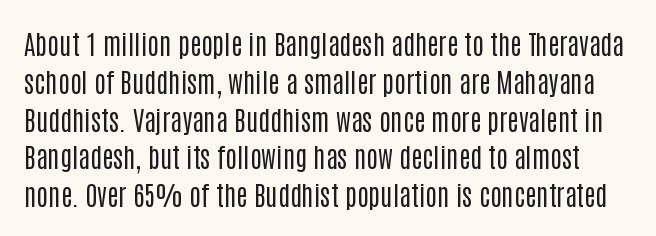
Nobody drew a line under any word here. Each stroke keeps to a modest, everyday thickness or less. The lettering holds an erect, upright posture throughout. Honestly, the row spacing looks completely unremarkable. Nothing unusual about the tracking: characters are spaced as the font intends.
